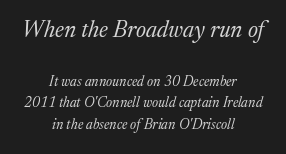
{"italic": "yes", "lean": "right", "slant_degrees": 17, "bold": "no", "underline": "no", "align": "center", "line_spacing": "normal", "line_spacing_ratio": 1.57, "letter_spacing": "normal", "letter_spacing_em": 0.0, "larger_block": "first", "size_ratio": 1.64, "glyph_px": 23}
